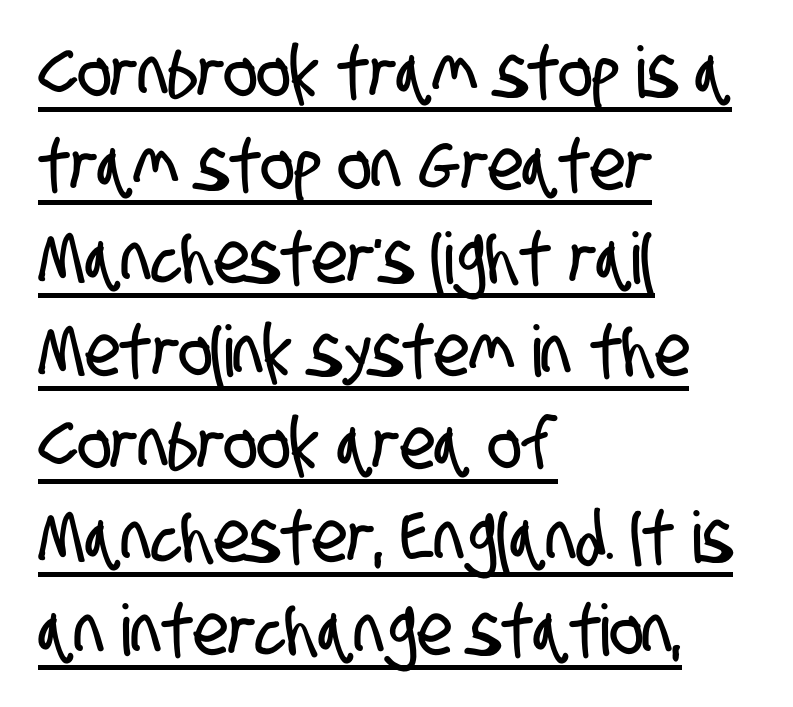
{"serif": "no", "width": "condensed", "stroke_contrast": "low", "x_height": "large", "monospaced": "no", "underline": "yes", "align": "left", "line_spacing": "normal", "line_spacing_ratio": 1.31, "letter_spacing": "normal", "letter_spacing_em": 0.0, "glyph_px": 71}
